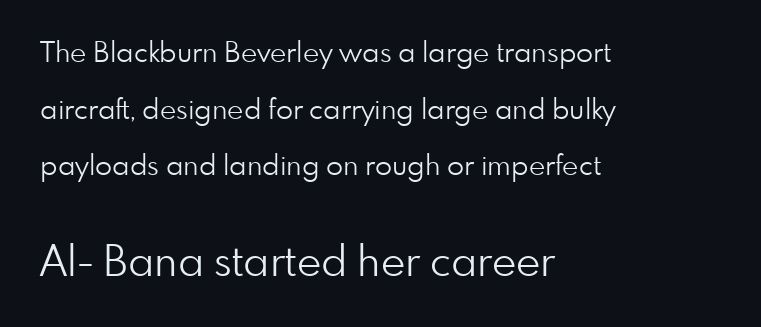
{"serif": "no", "italic": "no", "bold": "no", "weight": "light", "width": "normal", "stroke_contrast": "low", "x_height": "small", "monospaced": "no", "underline": "no", "align": "left", "line_spacing": "loose", "line_spacing_ratio": 2.02, "letter_spacing": "normal", "letter_spacing_em": 0.0, "larger_block": "second", "size_ratio": 1.5, "glyph_px": 42}
